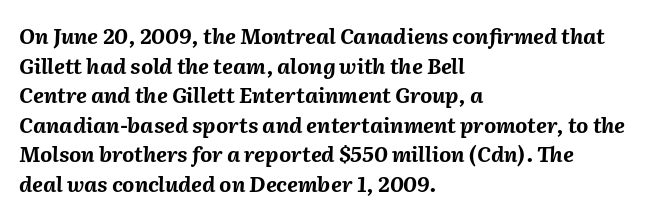
The whole block is typeset with a tilt. Does the weight exceed regular? Yes, all the way to bold. Casual observation: everything's shoved over to the left. Check the space under the baseline: it is left empty. You could call the tracking neutral — neither tight nor loose. The block of text has a typical density, with ordinary space between rows.
